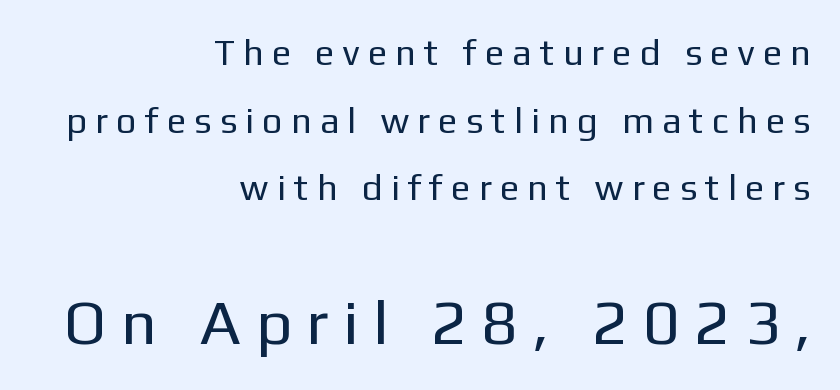
The image shows 63 px regular-weight sans-serif type, upright; set right-aligned, line spacing 1.88x, unusually wide letter spacing (+0.3 em), not underlined; the second (bottom) block is 1.75x larger; low stroke contrast and a medium x-height.
